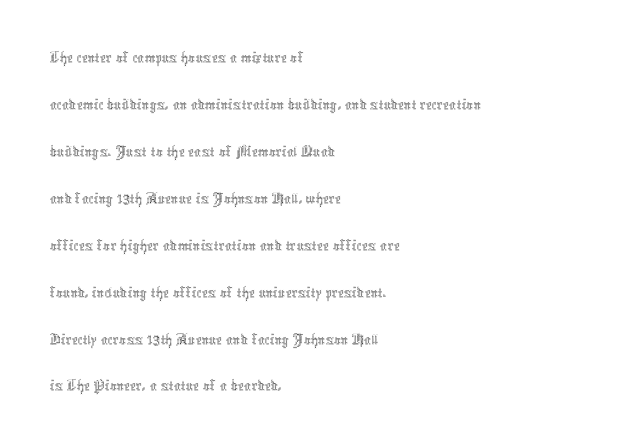
The image shows 34 px thin, condensed type, upright; set left-aligned, normal line spacing (1.38x), normal letter spacing, not underlined; a medium x-height.
